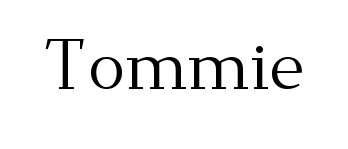
Q: Is the text bold? A: No.
Q: Is the text italic (slanted)? A: No, it is upright.
Q: Is the typeface a serif or a sans-serif typeface? A: Serif.
Q: Is the text underlined? A: No.
Q: Is the spacing between letters normal or unusually wide? A: Normal.
Q: Width (condensed, normal, or wide)? A: Normal.
Q: Stroke contrast? A: Medium.
Q: x-height? A: Small.
Q: Monospaced? A: No.
